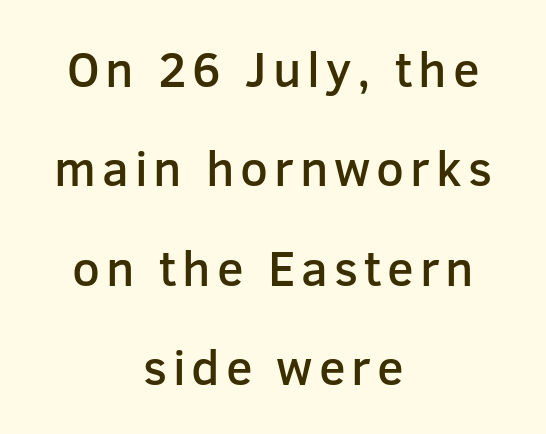
Nope, no serifs anywhere on these letters. Each line is balanced around a shared central axis. Descender tails drop into unmarked territory. A roman cut, with each character standing at attention. A great deal of white space separates one row of letters from the next. Each glyph is drawn with semibold strokes, heavier than normal yet not fully bold.
